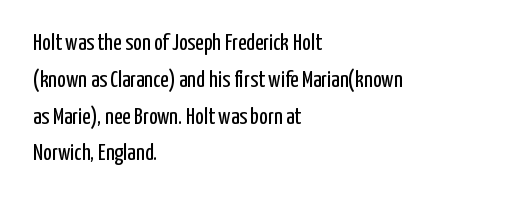
The image shows 23 px text type, upright; set left-aligned, normal line spacing (1.6x), normal letter spacing, not underlined.
